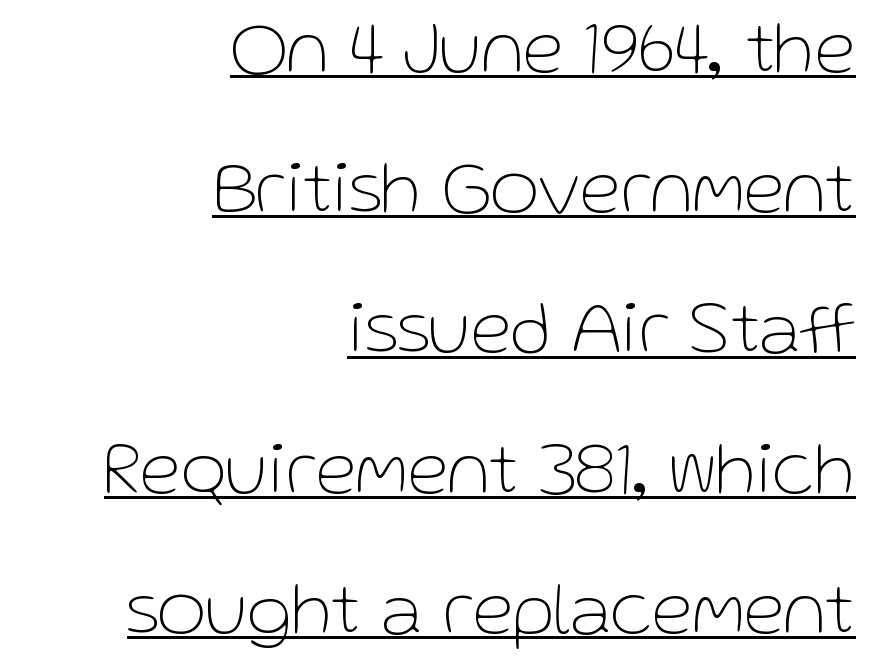
Varying glyph widths throughout — classic text-font behaviour. Nothing heavy about these letters — not bold at all. Is the letter spacing exaggerated? No — it looks like the ordinary default. Reading down the block, your eye finds every line finishing at a fixed right position. The letters stand upright; this is a roman face. A rule runs beneath these lines of type.
